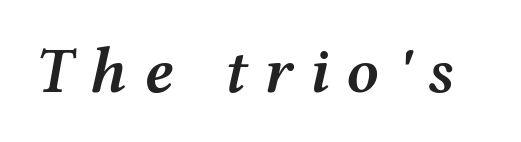
Q: Is the text bold? A: Semi-bold.
Q: Is the text italic (slanted)? A: Yes, it leans right by about 12 degrees.
Q: Is the text underlined? A: No.
Q: Is the spacing between letters normal or unusually wide? A: Unusually wide.
Q: Width (condensed, normal, or wide)? A: Wide.
Q: Stroke contrast? A: Medium.
Q: x-height? A: Medium.
Q: Monospaced? A: No.
